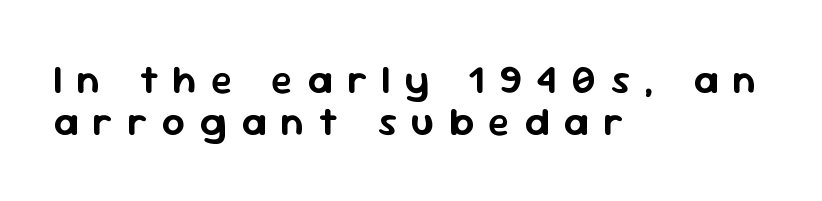
Q: Is the text italic (slanted)? A: No, it is upright.
Q: Is the typeface a serif or a sans-serif typeface? A: Sans-serif.
Q: Is the text underlined? A: No.
Q: How is the paragraph aligned? A: Left-aligned.
Q: Is the spacing between letters normal or unusually wide? A: Unusually wide.
Q: Is the spacing between lines tight, normal or loose? A: Tight.
Q: Width (condensed, normal, or wide)? A: Normal.
Q: Stroke contrast? A: Low.
Q: x-height? A: Medium.
Q: Monospaced? A: No.
